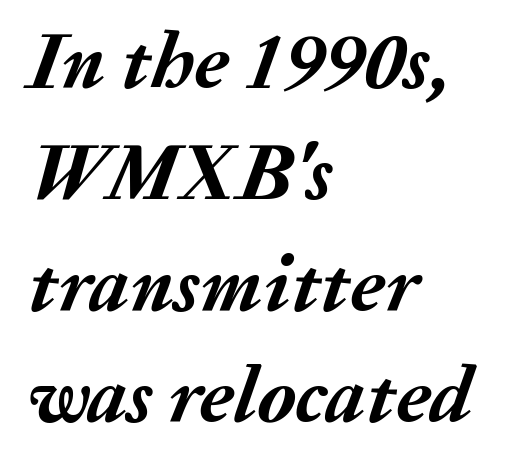
{"italic": "yes", "lean": "right", "slant_degrees": 20, "bold": "yes", "weight": "semibold", "width": "normal", "stroke_contrast": "medium", "x_height": "medium", "monospaced": "no", "underline": "no", "align": "left", "line_spacing": "normal", "line_spacing_ratio": 1.41, "letter_spacing": "normal", "letter_spacing_em": 0.0, "glyph_px": 79}
